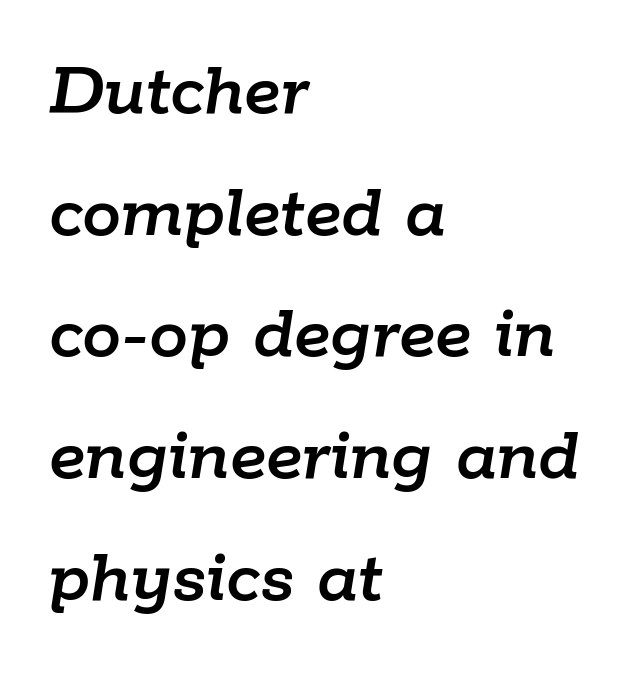
{"italic": "yes", "lean": "right", "slant_degrees": 9, "width": "normal", "stroke_contrast": "low", "x_height": "medium", "monospaced": "no", "underline": "no", "align": "left", "line_spacing": "normal", "line_spacing_ratio": 1.56, "letter_spacing": "normal", "letter_spacing_em": 0.0, "glyph_px": 78}
